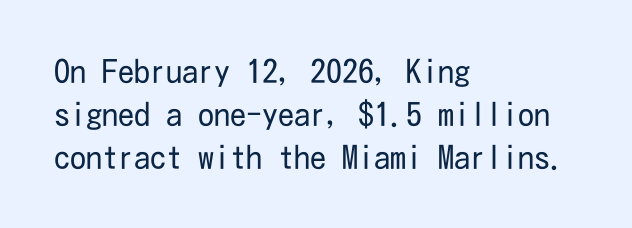
{"serif": "no", "italic": "no", "bold": "no", "weight": "regular", "width": "condensed", "stroke_contrast": "low", "x_height": "medium", "underline": "no", "align": "left", "line_spacing": "normal", "line_spacing_ratio": 1.35, "letter_spacing": "normal", "letter_spacing_em": 0.0, "glyph_px": 32}
